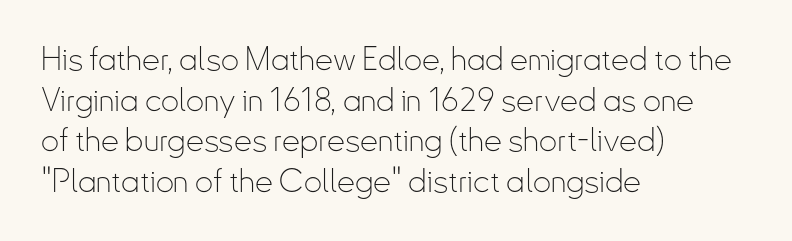
This sample uses an upright cut, with every glyph sitting square on the baseline. These lines are rendered in a variable-pitch font. Type without underlining. The font family rendered here belongs to the sans-serif group. The typesetting does not lean heavy: it is not bold. Letter spacing: default.
